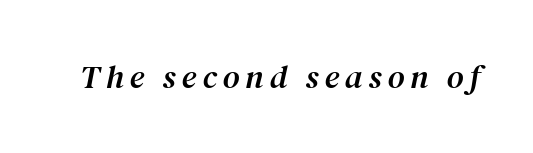
{"serif": "yes", "italic": "yes", "lean": "right", "slant_degrees": 12, "width": "normal", "stroke_contrast": "medium", "x_height": "medium", "monospaced": "no", "underline": "no", "glyph_px": 33}
